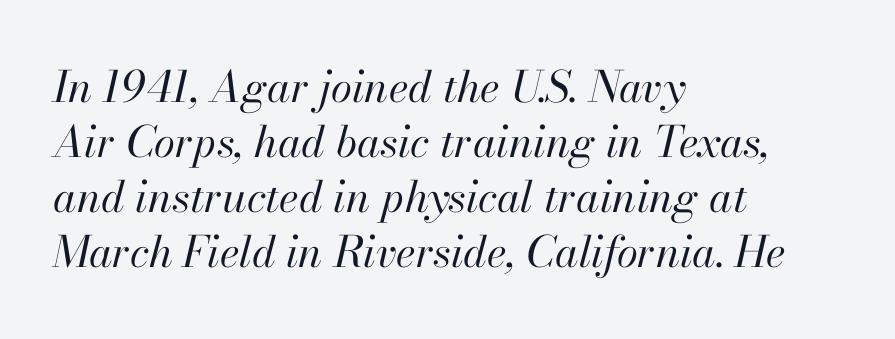
The image shows 43 px regular-weight type, italic (leaning right); set left-aligned, normal line spacing (1.28x), normal letter spacing, not underlined; high stroke contrast and a small x-height.
